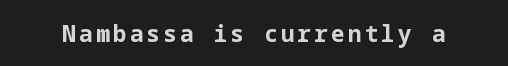
The words here are not underlined. Ascenders rise straight up at ninety degrees. What weight is shown? A full bold with thick strokes.
